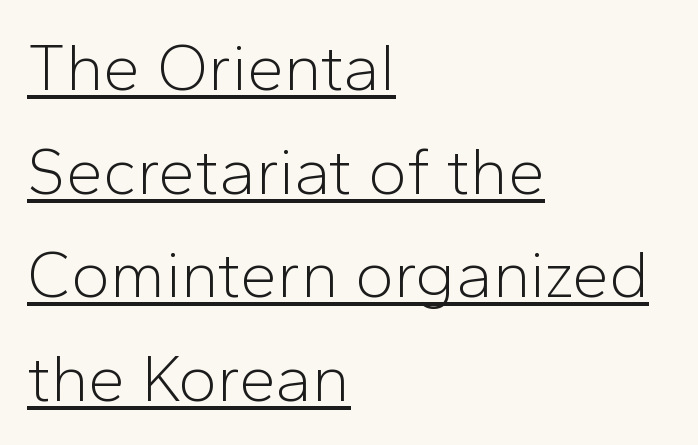
The image shows 66 px light sans-serif type, upright; set left-aligned, normal line spacing (1.57x), normal letter spacing, underlined; low stroke contrast and a medium x-height.
